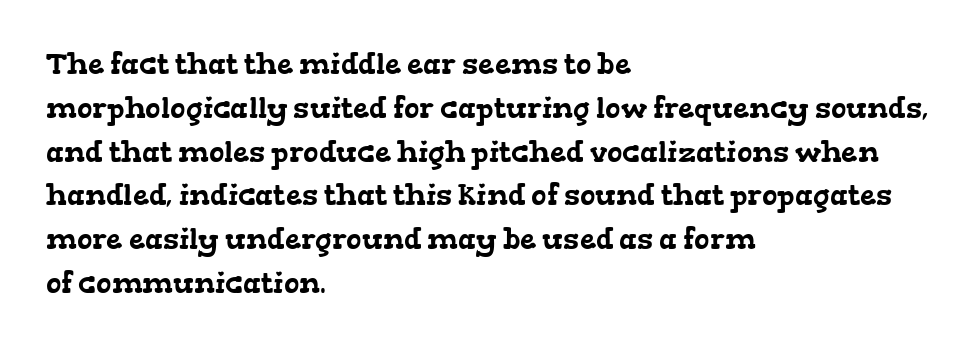
Rows of type keep a routine distance in the vertical direction. A classic flush-left, rag-right setting is used for this passage. These lines are composed in type with serifs. Varying glyph widths throughout — classic text-font behaviour. Inter-character spacing is left at the font's built-in metrics.
